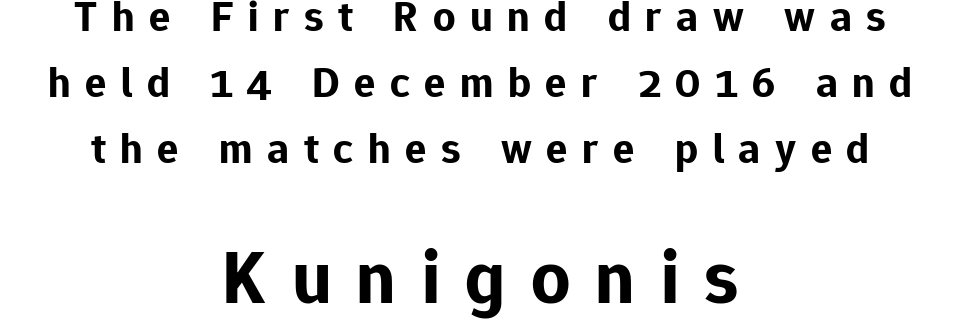
Q: Is the text bold? A: Yes.
Q: Is the text italic (slanted)? A: No, it is upright.
Q: Is the typeface a serif or a sans-serif typeface? A: Sans-serif.
Q: Is the text underlined? A: No.
Q: How is the paragraph aligned? A: Centered.
Q: Is the spacing between letters normal or unusually wide? A: Unusually wide.
Q: Is the spacing between lines tight, normal or loose? A: Normal.
Q: Which block of text is set in a larger size, the first (top) or the second (bottom)? A: The second (bottom) one.
Q: Width (condensed, normal, or wide)? A: Normal.
Q: Stroke contrast? A: Low.
Q: x-height? A: Medium.
Q: Monospaced? A: No.
